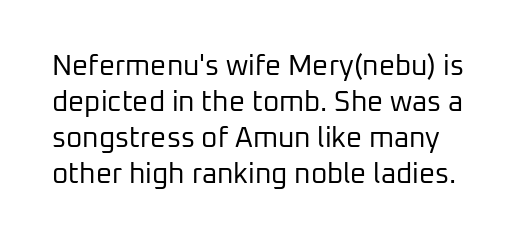
{"serif": "no", "italic": "no", "bold": "no", "weight": "regular", "width": "normal", "stroke_contrast": "low", "x_height": "medium", "monospaced": "no", "underline": "no", "line_spacing": "normal", "line_spacing_ratio": 1.29, "letter_spacing": "normal", "letter_spacing_em": 0.0, "glyph_px": 28}
